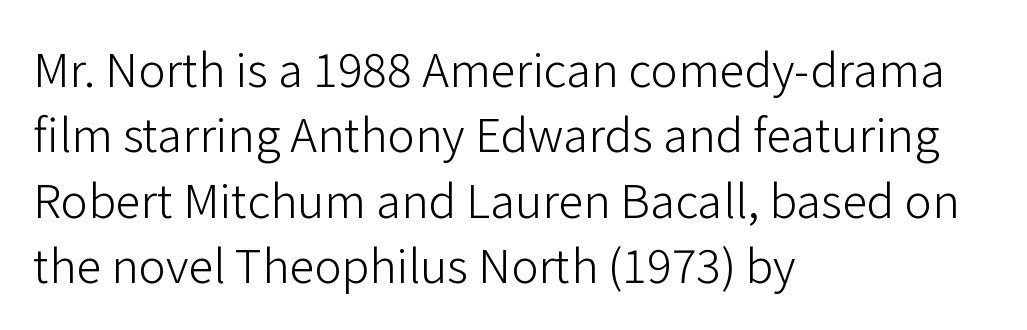
No word sits above an underline. One glance says typical: line gaps are just what's usual. Short and long lines alike share a common starting point at left. Ascenders rise straight up at ninety degrees.
